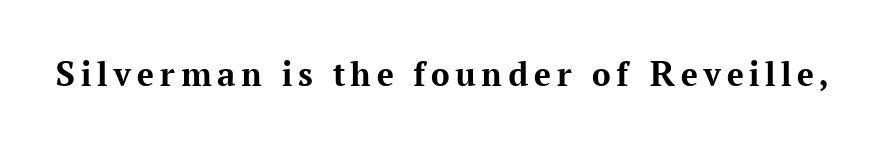
Q: Is the text bold? A: Yes.
Q: Is the text italic (slanted)? A: No, it is upright.
Q: Is the typeface a serif or a sans-serif typeface? A: Serif.
Q: Is the text underlined? A: No.
Q: Width (condensed, normal, or wide)? A: Normal.
Q: Stroke contrast? A: Medium.
Q: x-height? A: Medium.
Q: Monospaced? A: No.
